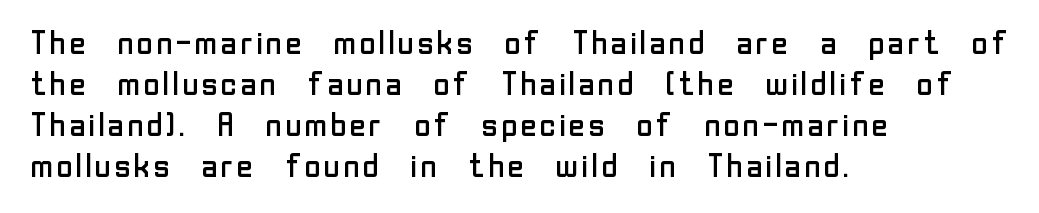
Do the characters align in a grid? No, the font is proportional. This sample uses plain, unmodified letter spacing. The lettering stays uniformly vertical, giving the passage a roman look. A bare baseline throughout the passage. Font category for this specimen: sans-serif. Ink coverage per letter is moderate at most.
